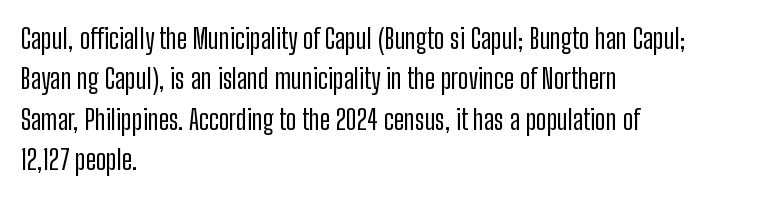
Q: Is the text italic (slanted)? A: No, it is upright.
Q: Is the typeface a serif or a sans-serif typeface? A: Sans-serif.
Q: Is the text underlined? A: No.
Q: How is the paragraph aligned? A: Left-aligned.
Q: Is the spacing between letters normal or unusually wide? A: Normal.
Q: Is the spacing between lines tight, normal or loose? A: Normal.
Q: Width (condensed, normal, or wide)? A: Condensed.
Q: Stroke contrast? A: Low.
Q: x-height? A: Medium.
Q: Monospaced? A: No.
